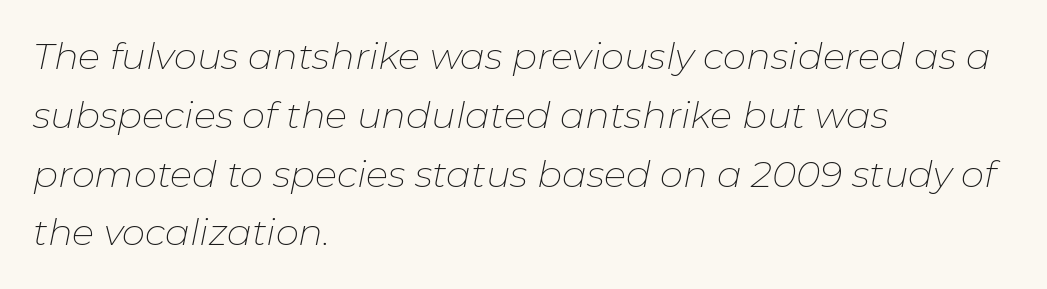
Italic: yes, the glyphs are oblique. Whoever set this chose a conventional vertical rhythm. Clear beneath every line of the passage. The letters advance in unequal steps, a hallmark of proportional type. Leftover space on each line is placed entirely after the last word. The strokes are not fattened; the text isn't bold.
